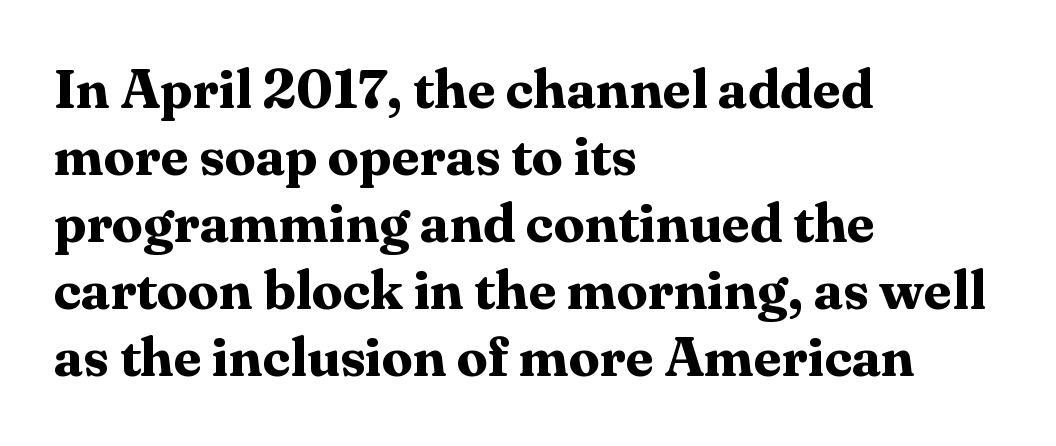
Think of a printed novel: that variable character pitch is what you see here. The letters stand straight up with perfectly vertical stems. The gaps between neighbouring characters are ordinary and unremarkable. Beneath every word, the page is bare. Line beginnings align vertically; line endings do not.
